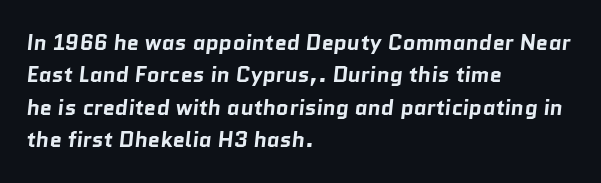
In CSS terms this would be text-align: left. Weight: bold. Tracking value appears to be zero — textbook default spacing. The passage shown stacks its lines at a standard gap.
